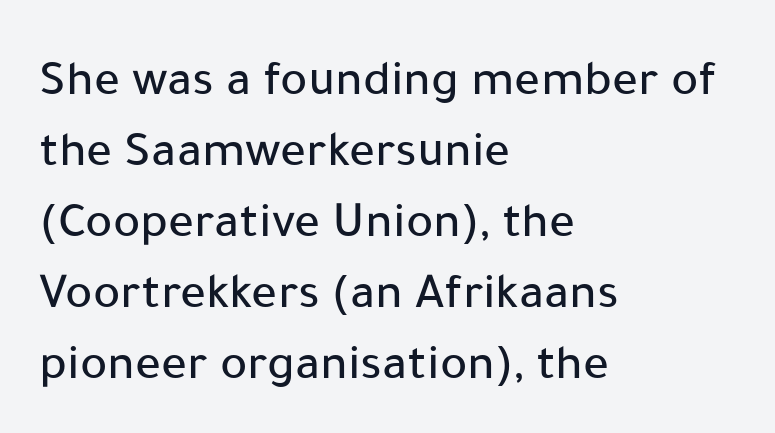
{"serif": "no", "italic": "no", "width": "normal", "stroke_contrast": "low", "x_height": "medium", "monospaced": "no", "underline": "no", "align": "left", "line_spacing": "normal", "line_spacing_ratio": 1.39, "letter_spacing": "normal", "letter_spacing_em": 0.0, "glyph_px": 51}
